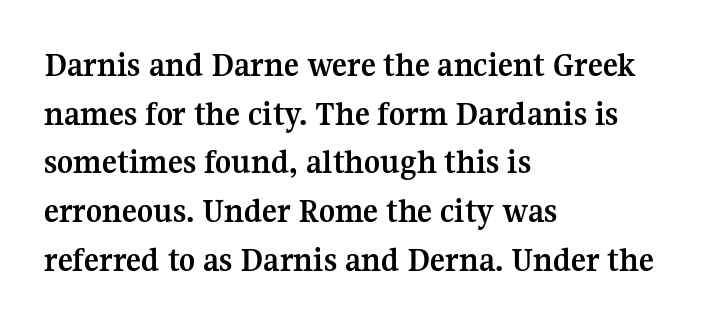
The image shows 35 px semibold serif type, upright; set left-aligned, normal line spacing (1.39x), normal letter spacing, not underlined; medium stroke contrast and a medium x-height.
